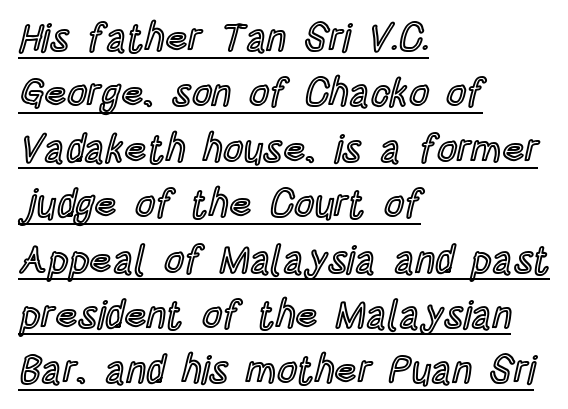
Q: Is the text italic (slanted)? A: Yes.
Q: Is the text underlined? A: Yes.
Q: How is the paragraph aligned? A: Left-aligned.
Q: Is the spacing between letters normal or unusually wide? A: Normal.
Q: Is the spacing between lines tight, normal or loose? A: Normal.
Q: Width (condensed, normal, or wide)? A: Condensed.
Q: x-height? A: Large.
Q: Monospaced? A: No.
